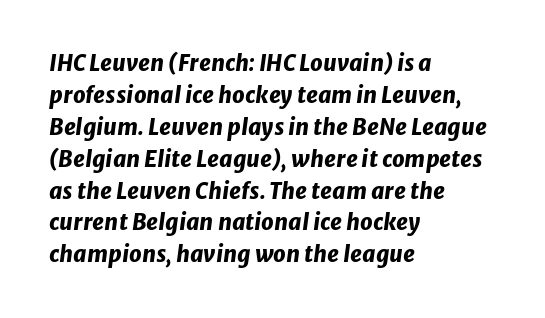
{"italic": "yes", "lean": "right", "slant_degrees": 8, "bold": "yes", "underline": "no", "align": "left", "line_spacing": "normal", "line_spacing_ratio": 1.45, "letter_spacing": "normal", "letter_spacing_em": 0.0, "glyph_px": 22}
